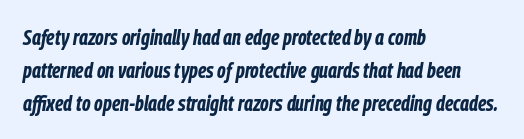
The image shows 22 px bold type, italic (leaning right); set left-aligned, normal line spacing (1.49x), normal letter spacing, not underlined.
